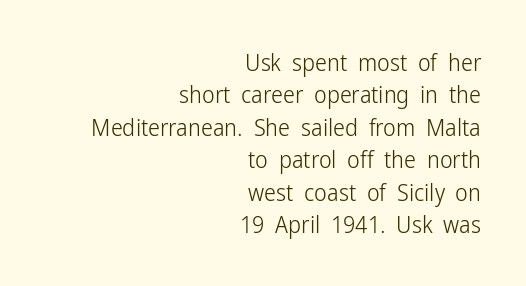
{"italic": "no", "bold": "no", "underline": "no", "align": "right", "line_spacing": "normal", "line_spacing_ratio": 1.35, "letter_spacing": "normal", "letter_spacing_em": 0.0, "glyph_px": 24}
